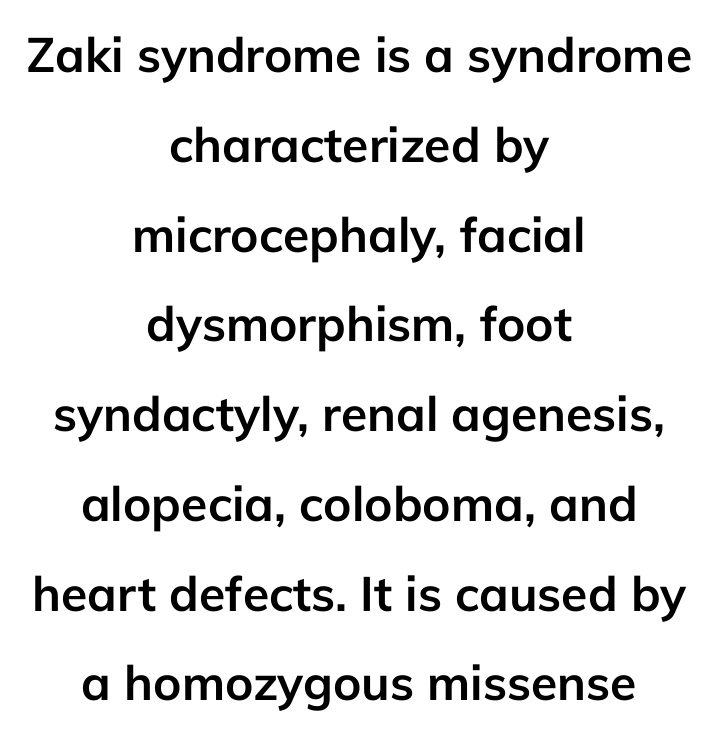
Does the weight exceed regular? Yes, all the way to bold. Nobody touched the tracking dial on this one. Nope, no serifs anywhere on these letters. It's the straight-up-and-down kind of type. The rag falls on both sides of this text block equally. Nobody drew a line under any word here.
